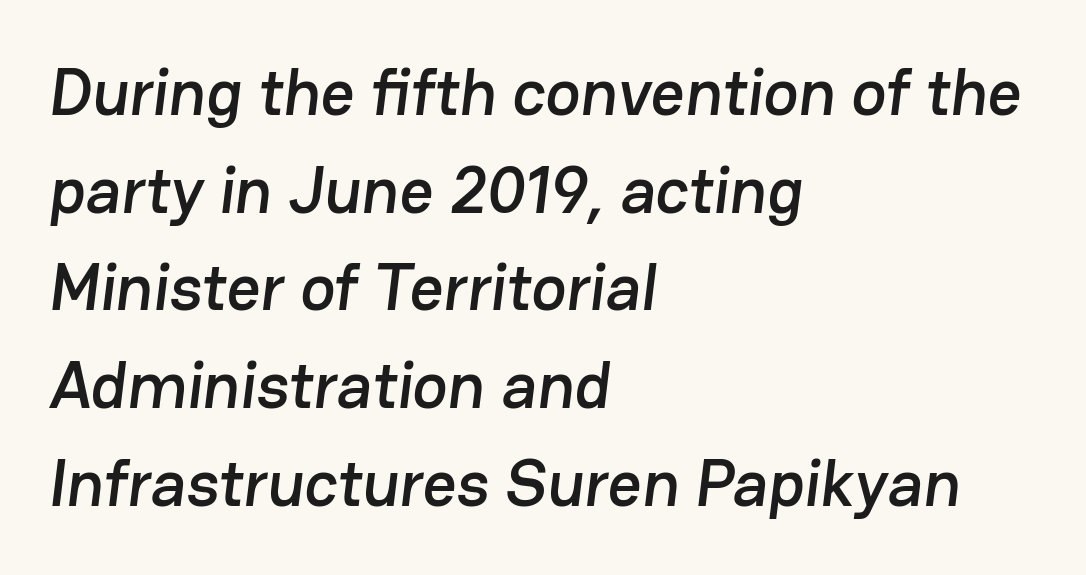
The letters advance in unequal steps, a hallmark of proportional type. Regarding leading, the lines here are spaced in the standard way. The typeface chosen for these lines omits serifs. The gaps between neighbouring characters are ordinary and unremarkable.
